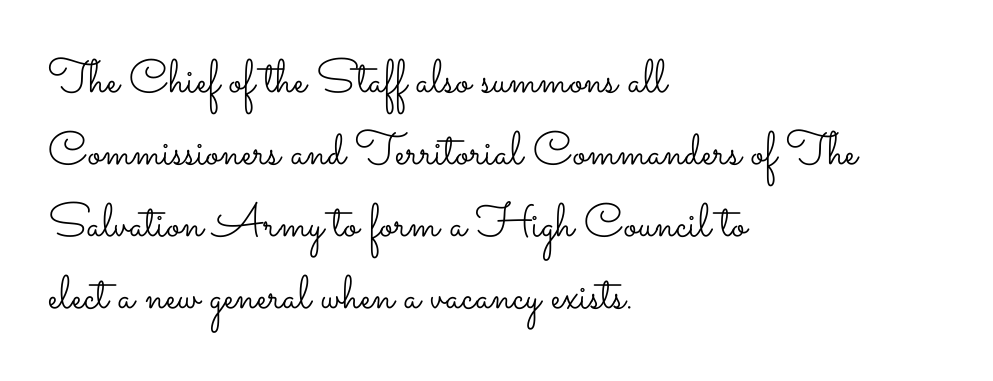
Is the type heavy? It reads as light-to-regular instead. Short and long lines alike share a common starting point at left. Lines of text with bare space underneath. These lines keep a tight, regular rhythm from letter to letter.
